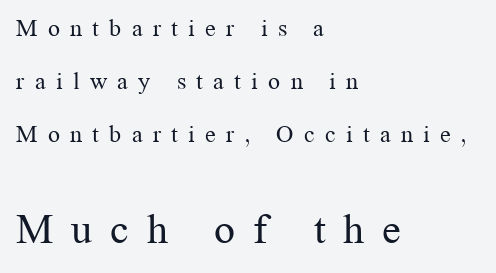
Q: Is the text bold? A: No.
Q: Is the text italic (slanted)? A: No, it is upright.
Q: Is the typeface a serif or a sans-serif typeface? A: Serif.
Q: Is the text underlined? A: No.
Q: How is the paragraph aligned? A: Left-aligned.
Q: Is the spacing between letters normal or unusually wide? A: Unusually wide.
Q: Is the spacing between lines tight, normal or loose? A: Loose.
Q: Which block of text is set in a larger size, the first (top) or the second (bottom)? A: The second (bottom) one.
Q: Width (condensed, normal, or wide)? A: Normal.
Q: Stroke contrast? A: Medium.
Q: x-height? A: Medium.
Q: Monospaced? A: No.
